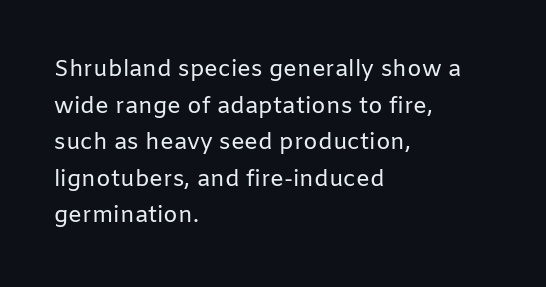
Notice how descenders clear the ascenders below comfortably — that's standard leading. Heft: none added — not bold. Posture: upright roman. The tracking reads as untouched default to a designer's eye. If you drew a ruler down the left edge, every line would touch it.
